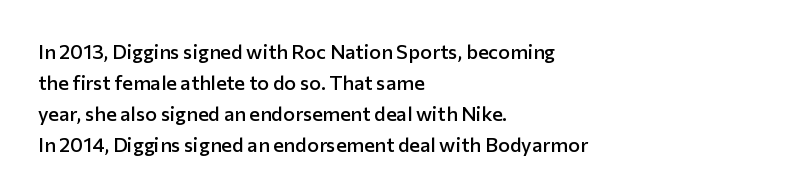
The image shows 20 px text type, upright; set left-aligned, normal line spacing (1.55x), normal letter spacing, not underlined.
